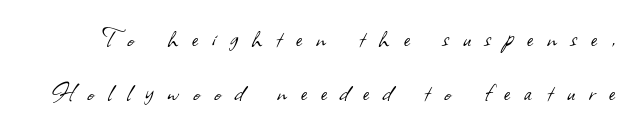
Each letter's strokes conclude bluntly, with no projecting serifs. Looks like regular typesetting: each glyph gets only the width it needs. In terms of letterspacing, this is a distinctly airy, spread setting. Letters rest on an invisible, unmarked baseline.
